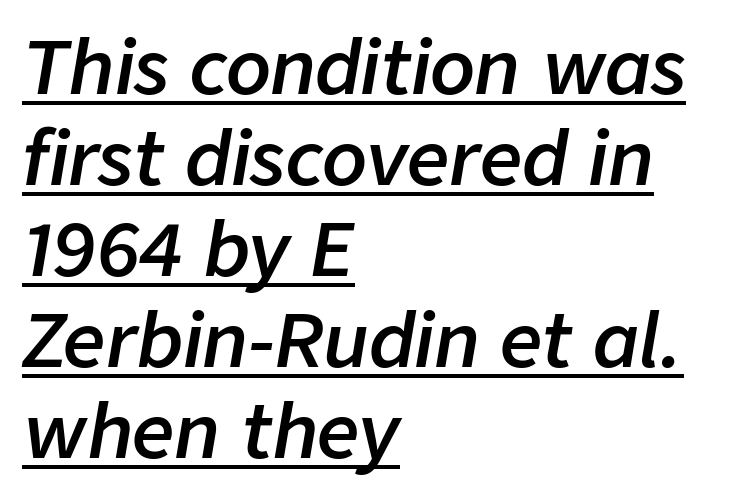
The typesetter chose a ragged-right arrangement here. The words here are underlined. Characters are canted at an angle relative to the baseline's perpendicular. Glyph-to-glyph distance matches everyday printed text. The face used here is proportionally spaced, like ordinary book or web type. The strokes are fattened partway — semibold, not bold.
